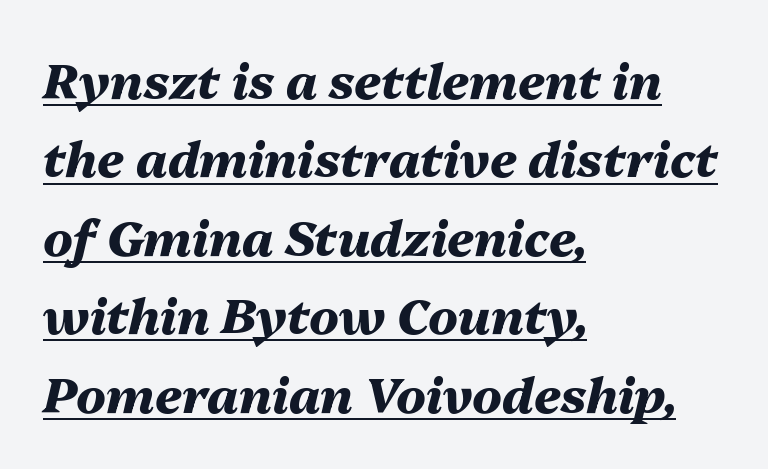
{"italic": "yes", "lean": "right", "slant_degrees": 13, "bold": "yes", "weight": "heavy", "width": "normal", "stroke_contrast": "medium", "x_height": "medium", "monospaced": "no", "underline": "yes", "align": "left", "line_spacing": "normal", "line_spacing_ratio": 1.6, "letter_spacing": "normal", "letter_spacing_em": 0.0, "glyph_px": 49}
